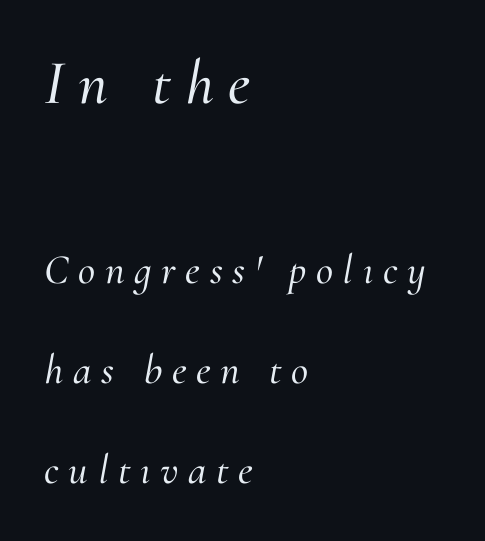
{"serif": "yes", "italic": "yes", "lean": "right", "slant_degrees": 10, "width": "normal", "stroke_contrast": "medium", "x_height": "small", "monospaced": "no", "underline": "no", "align": "left", "line_spacing": "loose", "line_spacing_ratio": 2.38, "letter_spacing": "wide", "letter_spacing_em": 0.23, "larger_block": "first", "size_ratio": 1.5, "glyph_px": 63}
